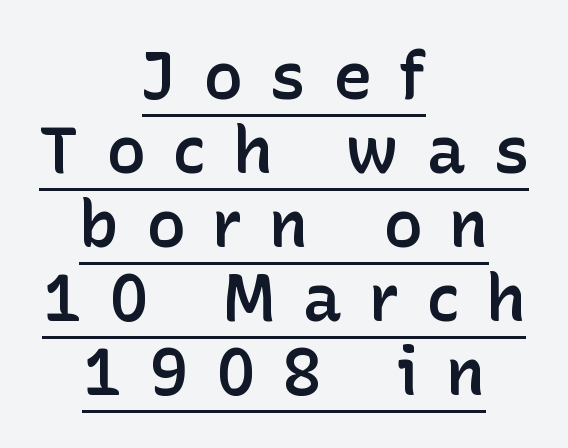
The image shows 66 px semibold sans-serif type, upright; set centered, tight line spacing (1.12x), unusually wide letter spacing (+0.41 em), underlined; low stroke contrast and a medium x-height.
